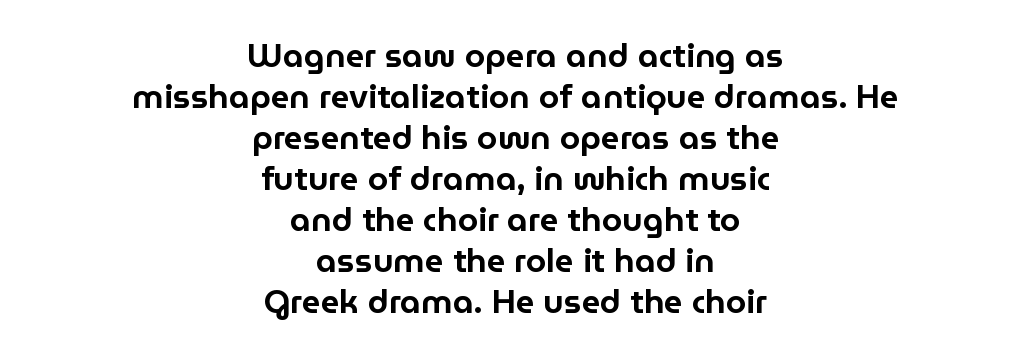
The type family on display is of the sans-serif kind. Short note: letters normally spaced. Characters remain perfectly vertical along every line. These lines are rendered in a variable-pitch font. Reading down the block, each line starts at a different indent, mirrored at its end. Underline: absent.
